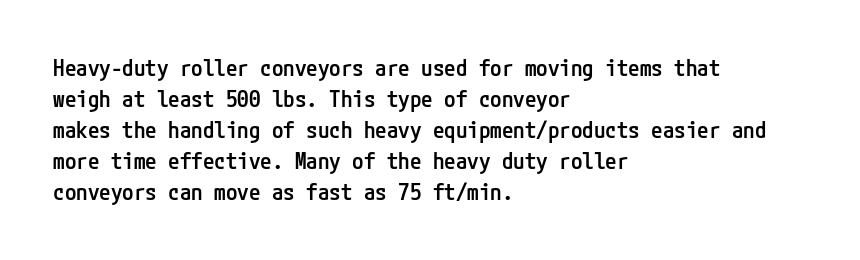
The image shows 23 px text type, upright; set left-aligned, normal line spacing (1.35x), normal letter spacing, not underlined.
